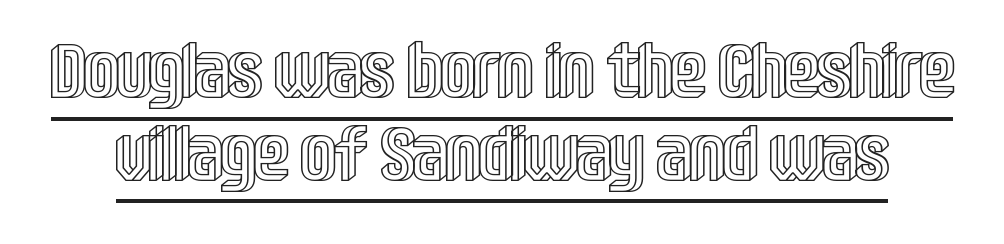
The image shows 76 px condensed type, upright; set tight line spacing (1.09x), normal letter spacing, underlined; a large x-height.
